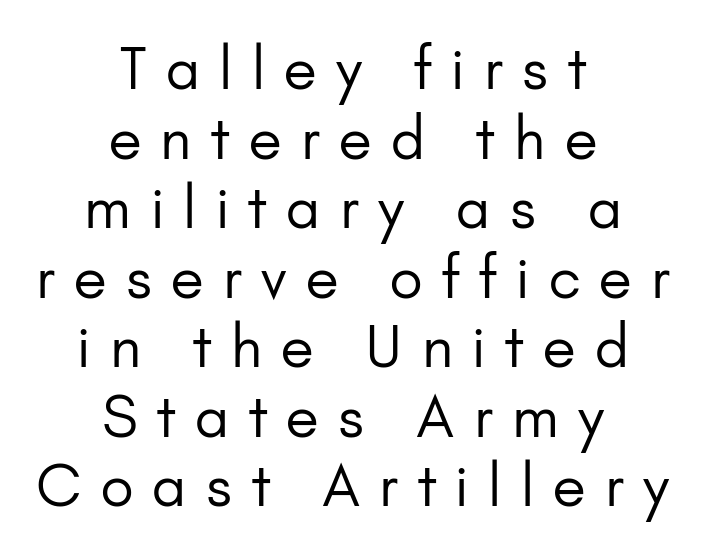
Q: Is the text bold? A: No.
Q: Is the text italic (slanted)? A: No, it is upright.
Q: Is the typeface a serif or a sans-serif typeface? A: Sans-serif.
Q: Is the text underlined? A: No.
Q: How is the paragraph aligned? A: Centered.
Q: Is the spacing between letters normal or unusually wide? A: Unusually wide.
Q: Width (condensed, normal, or wide)? A: Normal.
Q: Stroke contrast? A: Low.
Q: x-height? A: Small.
Q: Monospaced? A: No.
